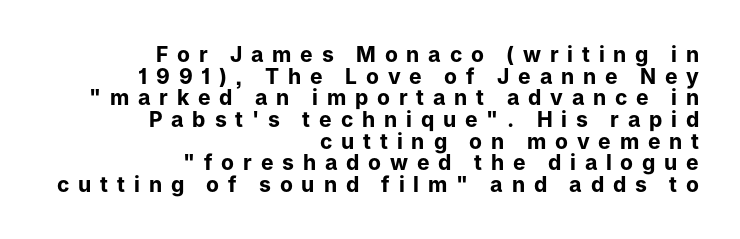
{"italic": "no", "bold": "yes", "underline": "no", "align": "right", "line_spacing": "tight", "line_spacing_ratio": 1.03, "letter_spacing": "wide", "letter_spacing_em": 0.42, "glyph_px": 21}
